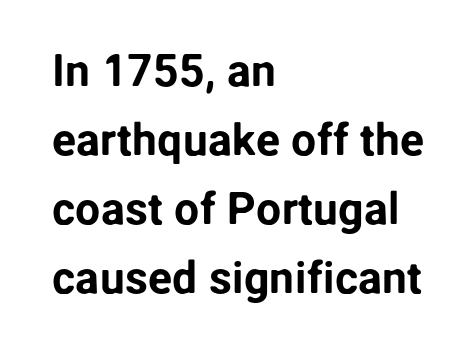
The image shows 45 px sans-serif type, upright; set left-aligned, normal line spacing (1.53x), normal letter spacing, not underlined; low stroke contrast and a medium x-height.
